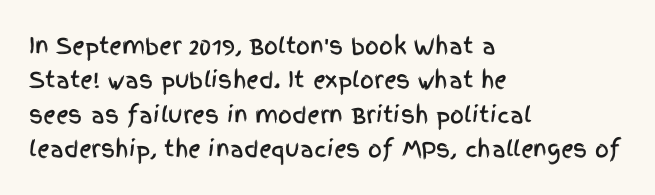
Teacher's note: observe the even left margin — that is flush-left alignment. The passage shown has conventional tracking throughout. It's the straight-up-and-down kind of type. The block of text has a typical density, with ordinary space between rows. The area under the type is left untouched.
